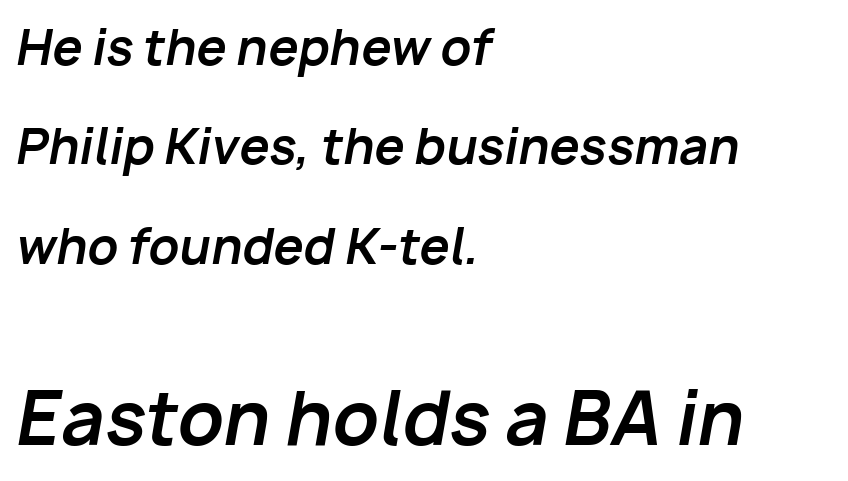
The image shows 72 px bold type, italic (leaning right); set left-aligned, loose line spacing (2.07x), normal letter spacing, not underlined; the second (bottom) block is 1.5x larger; low stroke contrast and a medium x-height.
